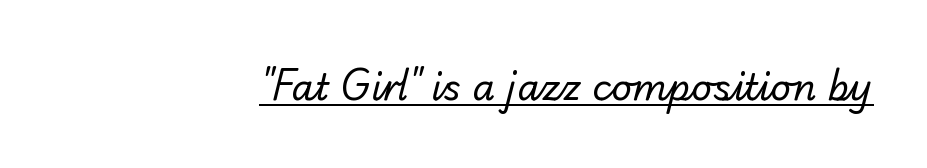
Q: Is the text bold? A: No.
Q: Is the typeface a serif or a sans-serif typeface? A: Sans-serif.
Q: Is the text underlined? A: Yes.
Q: How is the paragraph aligned? A: Right-aligned.
Q: Is the spacing between letters normal or unusually wide? A: Normal.
Q: Width (condensed, normal, or wide)? A: Normal.
Q: Stroke contrast? A: Low.
Q: x-height? A: Small.
Q: Monospaced? A: No.
